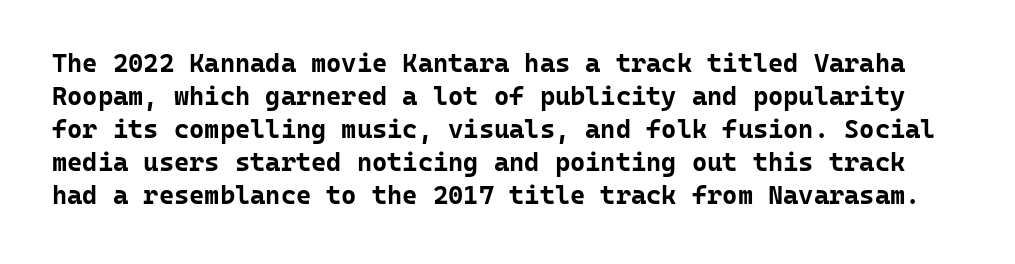
Q: Is the text bold? A: Yes.
Q: Is the text italic (slanted)? A: No, it is upright.
Q: Is the text underlined? A: No.
Q: Is the spacing between letters normal or unusually wide? A: Normal.
Q: Is the spacing between lines tight, normal or loose? A: Normal.
